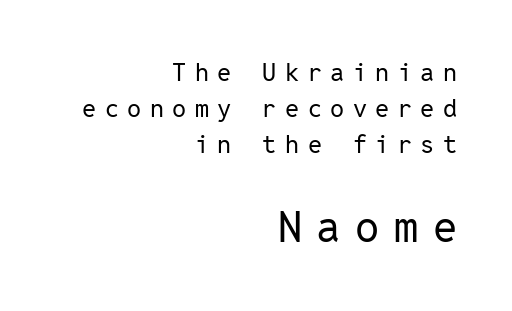
The image shows 43 px regular-weight sans-serif type, upright, monospaced; set right-aligned, normal line spacing (1.45x), unusually wide letter spacing (+0.34 em), not underlined; the second (bottom) block is 1.72x larger; low stroke contrast and a medium x-height.
